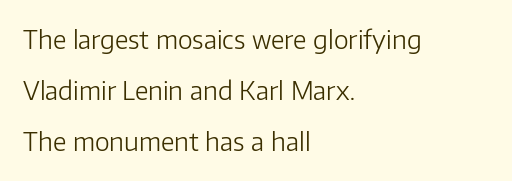
{"italic": "no", "bold": "no", "underline": "no", "align": "left", "line_spacing": "loose", "line_spacing_ratio": 2.05, "letter_spacing": "normal", "letter_spacing_em": 0.0, "glyph_px": 25}
